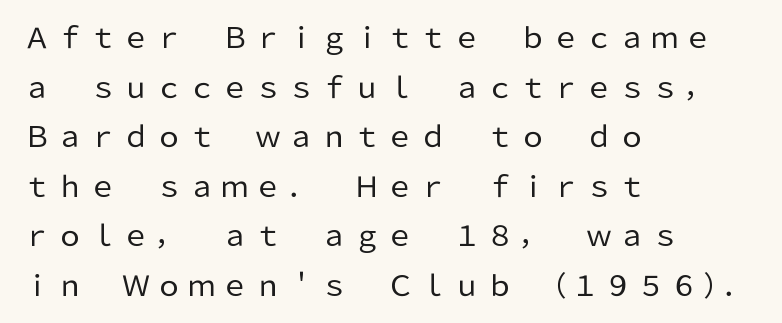
Look at the bottom of the vertical strokes: they stop flat, with no serifs. Is the type heavy? It reads as light-to-regular instead. Short and long lines alike share a common starting point at left. A typesetter would call this proportional, since set widths differ per character. This sample uses an upright cut, with every glyph sitting square on the baseline. The space beneath each line is pristine and unruled.
